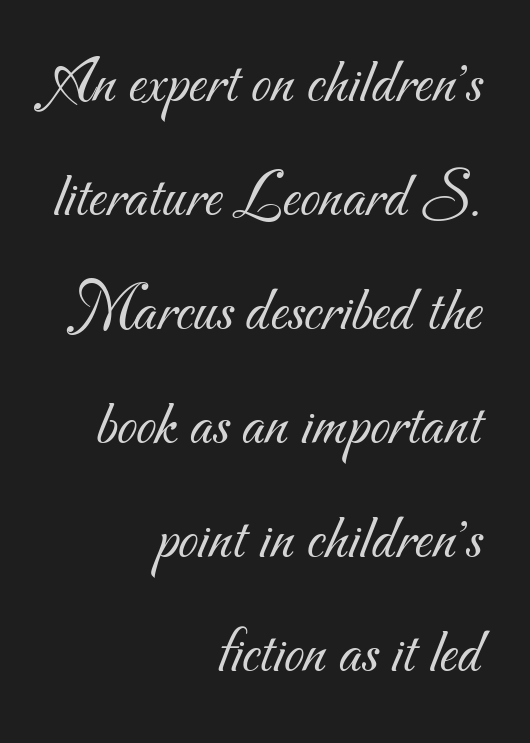
The image shows 64 px light sans-serif type; set right-aligned, line spacing 1.78x, normal letter spacing, not underlined; medium stroke contrast and a small x-height.
